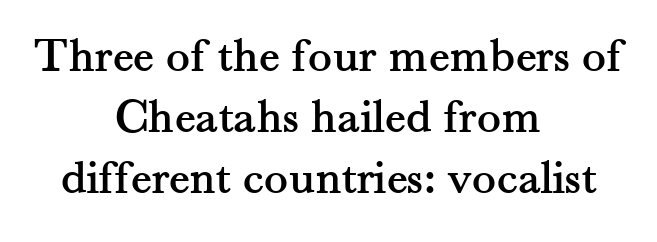
Looks like regular typesetting: each glyph gets only the width it needs. The glyphs in this specimen are seriffed. Does the copy run flush right? No — it is centered line by line. This rendering features lettering with no underline.
